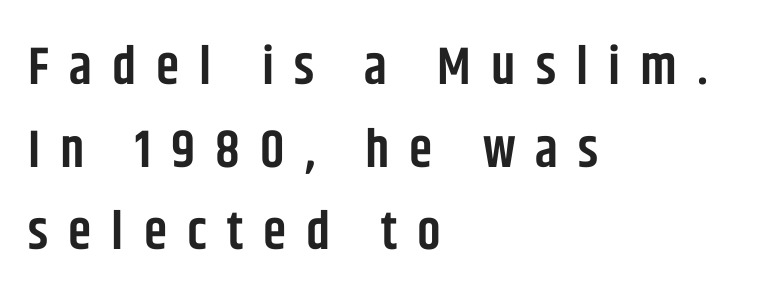
A somewhat darkened texture: the type is semibold rather than bold. The words here are not underlined. Posture: vertical. Looks like regular typesetting: each glyph gets only the width it needs. All the whitespace from short lines collects on the right.
